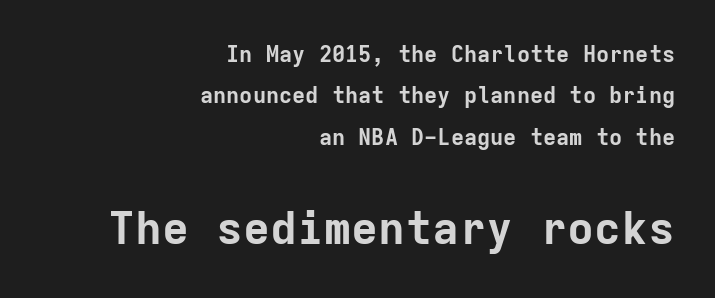
Q: Is the text bold? A: Yes.
Q: Is the text italic (slanted)? A: No, it is upright.
Q: Is the typeface a serif or a sans-serif typeface? A: Sans-serif.
Q: Is the text underlined? A: No.
Q: How is the paragraph aligned? A: Right-aligned.
Q: Is the spacing between letters normal or unusually wide? A: Normal.
Q: Which block of text is set in a larger size, the first (top) or the second (bottom)? A: The second (bottom) one.
Q: Width (condensed, normal, or wide)? A: Normal.
Q: Stroke contrast? A: Low.
Q: x-height? A: Medium.
Q: Monospaced? A: Yes.
